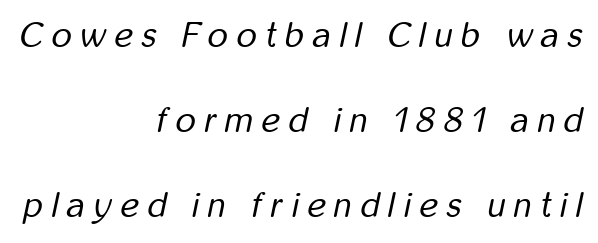
The image shows 35 px regular-weight, condensed type, italic (leaning right); set right-aligned, loose line spacing (2.43x), unusually wide letter spacing (+0.25 em), not underlined; low stroke contrast and a medium x-height.
